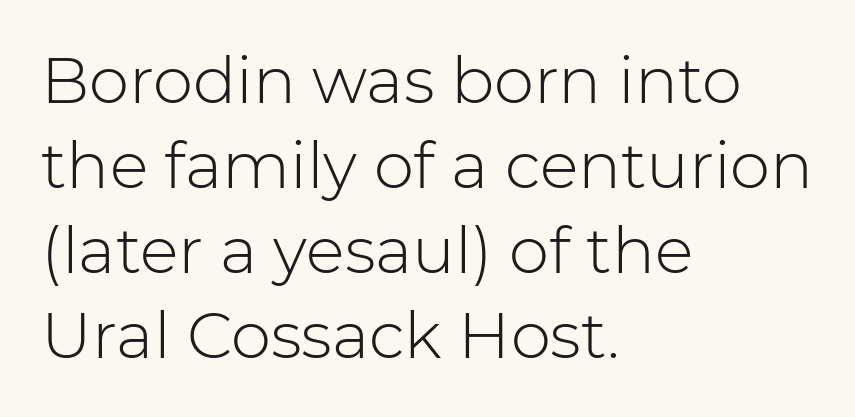
Each stroke keeps to a modest, everyday thickness or less. Style check: upright. Stroke terminals: plain, sans-serif. Bare-footed words on every line. This sample keeps an unexceptional amount of space between lines.
